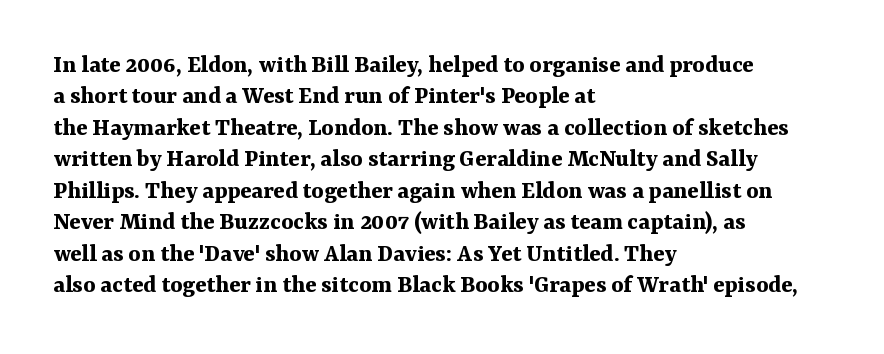
The image shows 26 px bold type, upright; set left-aligned, line spacing 1.21x, normal letter spacing, not underlined.
